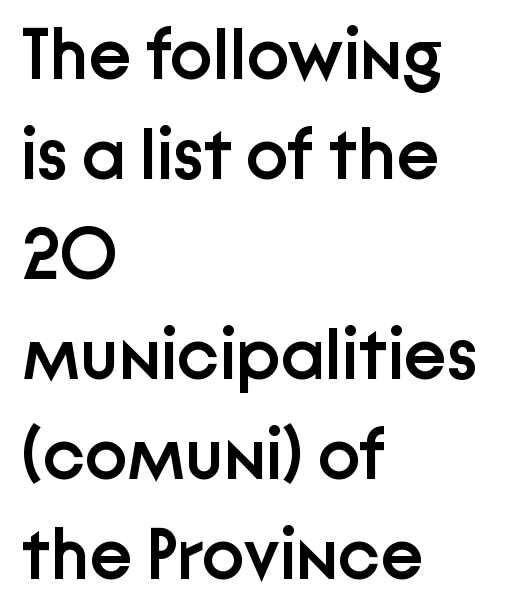
Notice the strokes are somewhat thickened but not fully heavy: this is a semibold. Observe the absence of serifs on each vertical stroke in this sample. Alignment: flush left. Character widths vary here, with narrow letters taking less room than wide ones. Short note: letters normally spaced.
